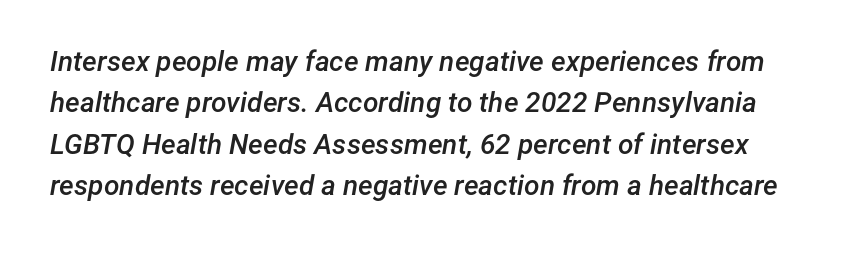
How are the letters spaced? Ordinarily, with no added tracking. Note the varied advance widths — an 'i' is clearly narrower than an 'm'. The rows are spaced the way most documents space them. Designer's note — italics engaged. These words are printed semibold, heavier than regular yet not bold.
